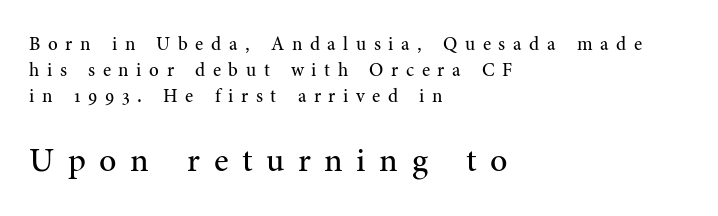
Q: Is the text bold? A: No.
Q: Is the text italic (slanted)? A: No, it is upright.
Q: Is the typeface a serif or a sans-serif typeface? A: Serif.
Q: Is the text underlined? A: No.
Q: How is the paragraph aligned? A: Left-aligned.
Q: Is the spacing between letters normal or unusually wide? A: Unusually wide.
Q: Is the spacing between lines tight, normal or loose? A: Normal.
Q: Which block of text is set in a larger size, the first (top) or the second (bottom)? A: The second (bottom) one.
Q: Width (condensed, normal, or wide)? A: Normal.
Q: Stroke contrast? A: Medium.
Q: x-height? A: Medium.
Q: Monospaced? A: No.
